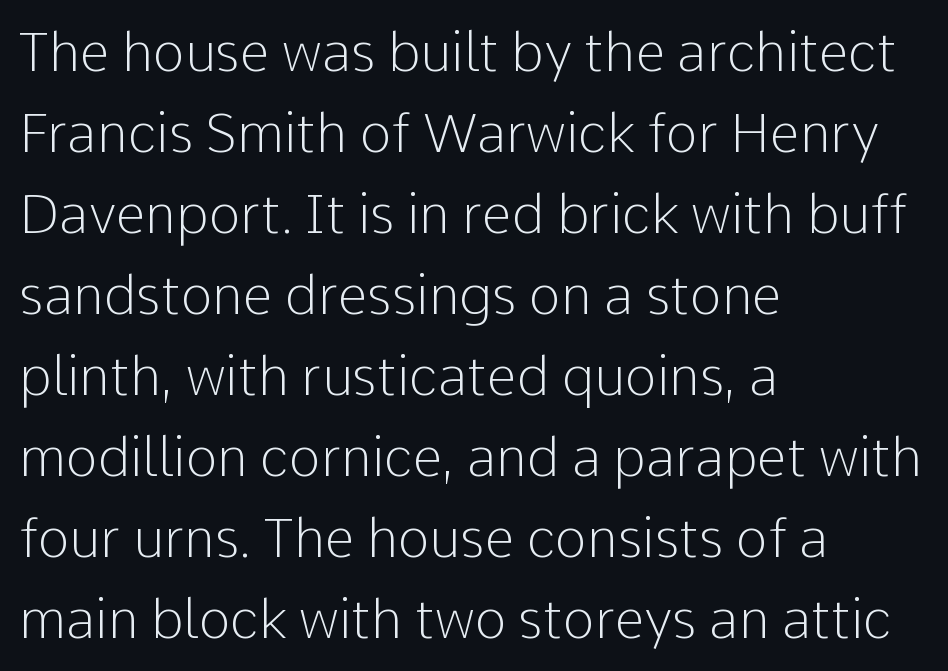
{"serif": "no", "italic": "no", "bold": "no", "weight": "light", "width": "normal", "stroke_contrast": "low", "x_height": "medium", "monospaced": "no", "underline": "no", "align": "left", "line_spacing": "normal", "line_spacing_ratio": 1.5, "letter_spacing": "normal", "letter_spacing_em": 0.0, "glyph_px": 54}
